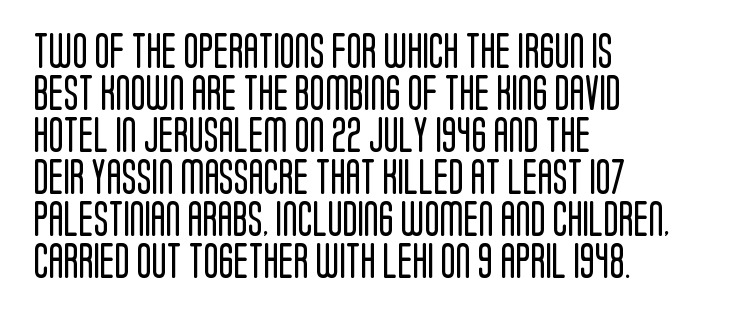
Q: Is the text bold? A: No.
Q: Is the text italic (slanted)? A: No, it is upright.
Q: Is the typeface a serif or a sans-serif typeface? A: Sans-serif.
Q: Is the text underlined? A: No.
Q: How is the paragraph aligned? A: Left-aligned.
Q: Is the spacing between letters normal or unusually wide? A: Normal.
Q: Width (condensed, normal, or wide)? A: Condensed.
Q: Stroke contrast? A: Low.
Q: x-height? A: Large.
Q: Monospaced? A: No.
